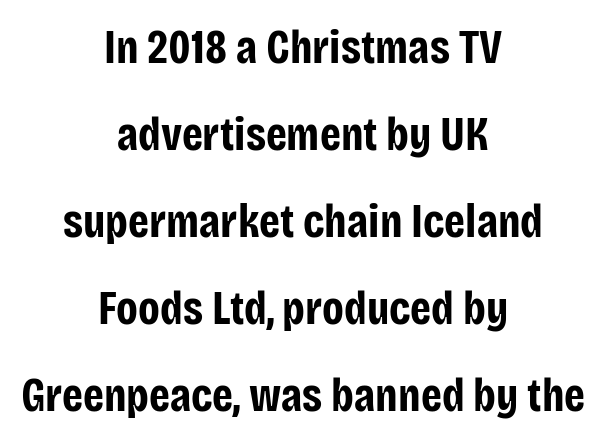
The image shows 47 px bold, condensed sans-serif type, upright; set centered, line spacing 1.85x, normal letter spacing, not underlined; low stroke contrast and a large x-height.
